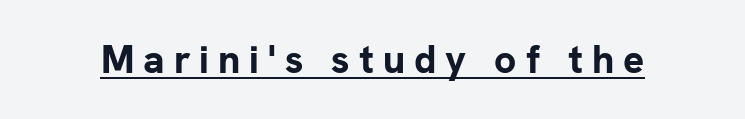
{"serif": "no", "italic": "no", "bold": "yes", "weight": "bold", "width": "normal", "stroke_contrast": "low", "x_height": "medium", "monospaced": "no", "underline": "yes", "letter_spacing": "wide", "letter_spacing_em": 0.23, "glyph_px": 39}
